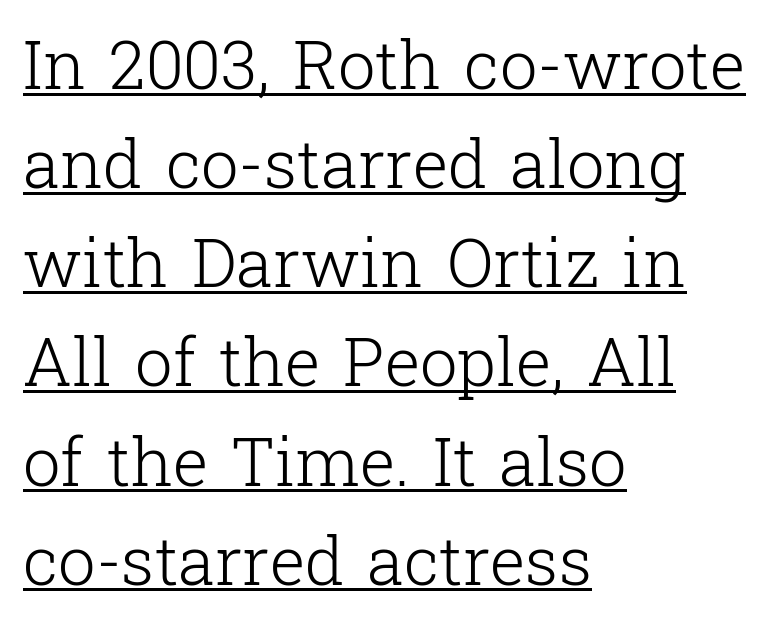
Proportional: the letters do not fall into vertical columns. A light-to-regular cut is what we see here. Is this a sans? No — the strokes have serifs. Glance below the letters and you will spot a drawn line. The axis of the letterforms is exactly vertical. These lines stack with their left ends in a neat column.
